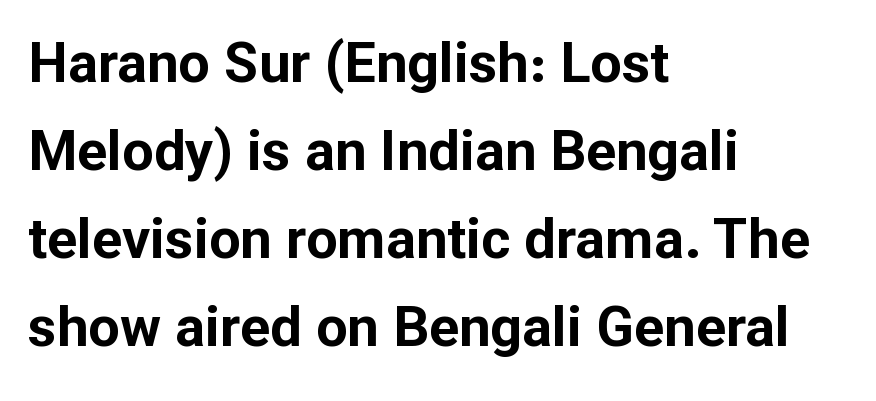
Compared with a centered layout, this one pins lines to the left instead. These lines were composed using upright roman letters. Clear beneath every line of the passage. This sample has the flowing, uneven cadence of proportional lettering. In terms of weight, the rendering is a true, heavy bold.
